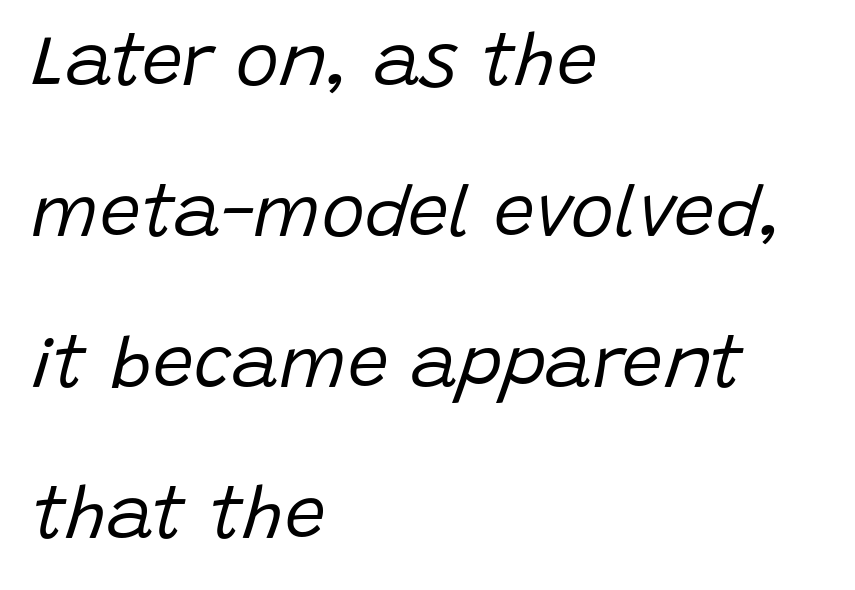
{"italic": "yes", "lean": "right", "slant_degrees": 15, "bold": "no", "weight": "regular", "width": "normal", "stroke_contrast": "low", "x_height": "large", "monospaced": "no", "underline": "no", "align": "left", "line_spacing": "loose", "line_spacing_ratio": 2.07, "letter_spacing": "normal", "letter_spacing_em": 0.0, "glyph_px": 73}
